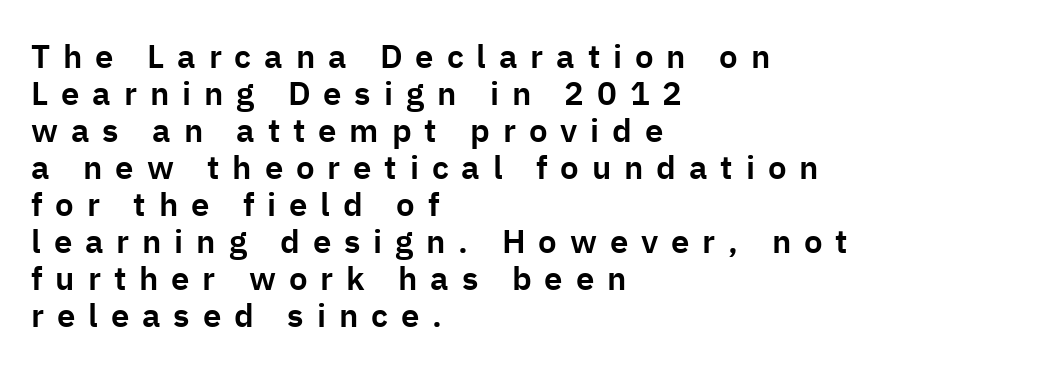
Any mark beneath the type? The region is blank. Short and long lines alike share a common starting point at left. You could only call the tracking loose — the letters float apart. The rendering uses natural spacing where letterforms have individual widths. Rows of type sit shoulder to shoulder in the vertical direction.
